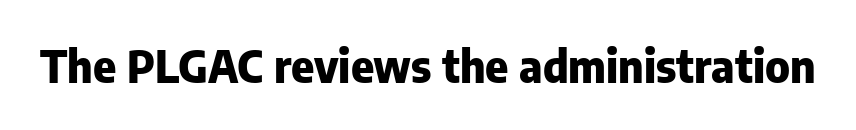
{"serif": "no", "italic": "no", "bold": "yes", "weight": "heavy", "width": "normal", "stroke_contrast": "low", "x_height": "medium", "monospaced": "no", "underline": "no", "letter_spacing": "normal", "letter_spacing_em": 0.0, "glyph_px": 44}
